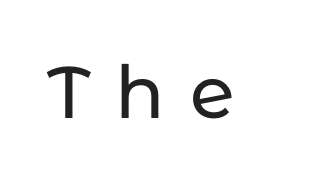
The image shows 73 px sans-serif type, upright; set unusually wide letter spacing (+0.34 em), not underlined; low stroke contrast and a medium x-height.
